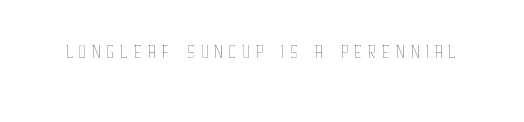
{"italic": "no", "bold": "no", "weight": "thin", "width": "condensed", "stroke_contrast": "low", "x_height": "large", "monospaced": "no", "underline": "no", "glyph_px": 28}
